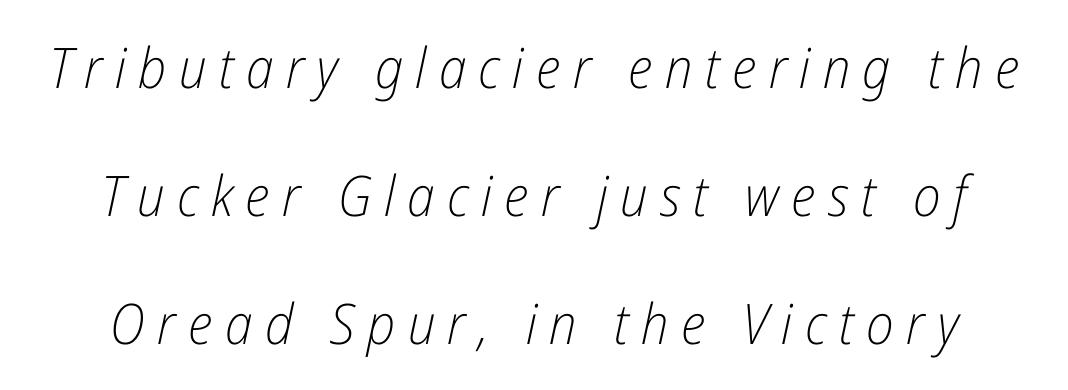
Q: Is the text bold? A: No.
Q: Is the text italic (slanted)? A: Yes, it leans right by about 12 degrees.
Q: Is the text underlined? A: No.
Q: Is the spacing between letters normal or unusually wide? A: Unusually wide.
Q: Is the spacing between lines tight, normal or loose? A: Loose.
Q: Width (condensed, normal, or wide)? A: Condensed.
Q: Stroke contrast? A: Low.
Q: x-height? A: Medium.
Q: Monospaced? A: No.
